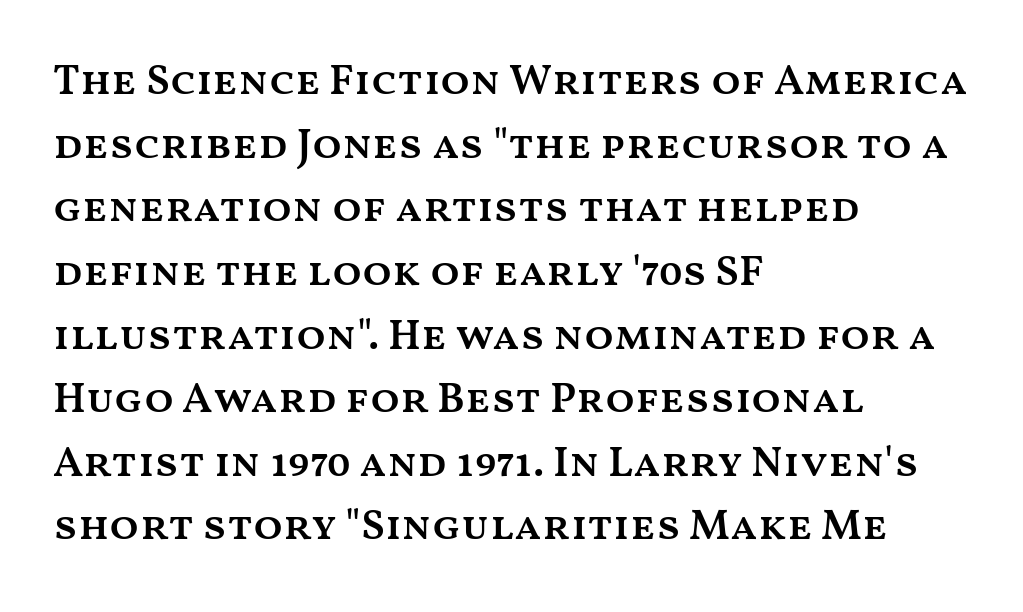
The image shows 43 px semibold, wide type, upright; set left-aligned, normal line spacing (1.48x), normal letter spacing, not underlined; medium stroke contrast and a medium x-height.
